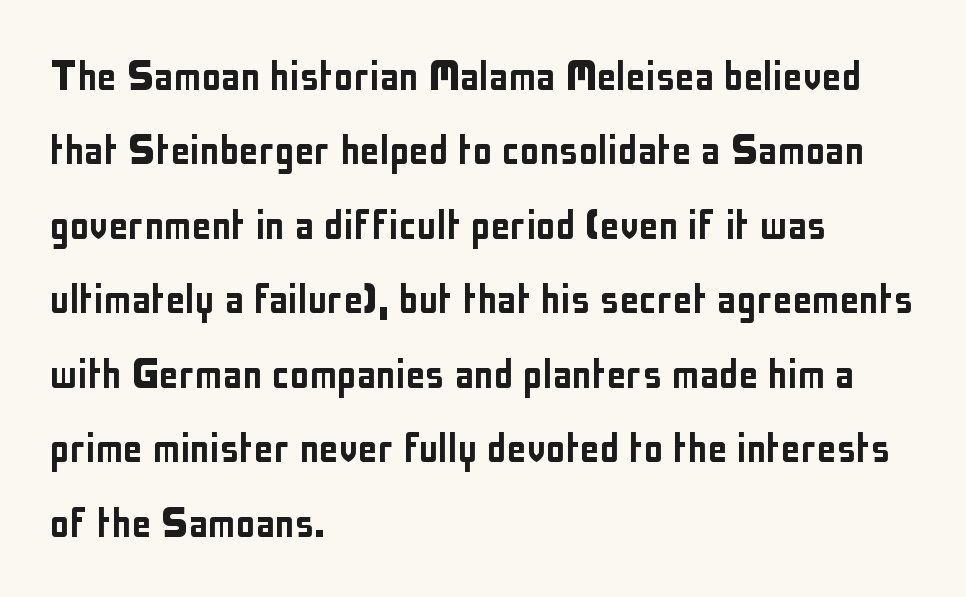
The image shows 49 px condensed sans-serif type, upright; set left-aligned, normal line spacing (1.52x), normal letter spacing, not underlined; low stroke contrast and a medium x-height.
